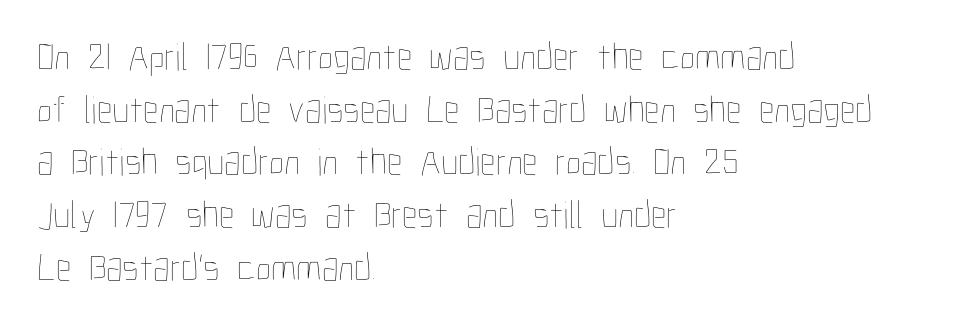
{"italic": "no", "bold": "no", "weight": "thin", "width": "condensed", "stroke_contrast": "low", "x_height": "medium", "monospaced": "no", "underline": "no", "align": "left", "line_spacing": "normal", "line_spacing_ratio": 1.35, "letter_spacing": "normal", "letter_spacing_em": 0.0, "glyph_px": 39}
